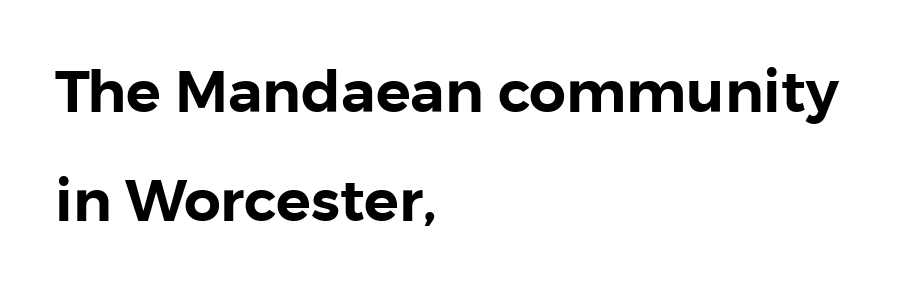
The specimen omits any rule beneath the text block's lines. This sample uses a sans-serif face. Tracking here is standard; glyphs follow each other at the usual distance. The rendering anchors every line to the left-hand side. Do the letters lean? They stand straight.
